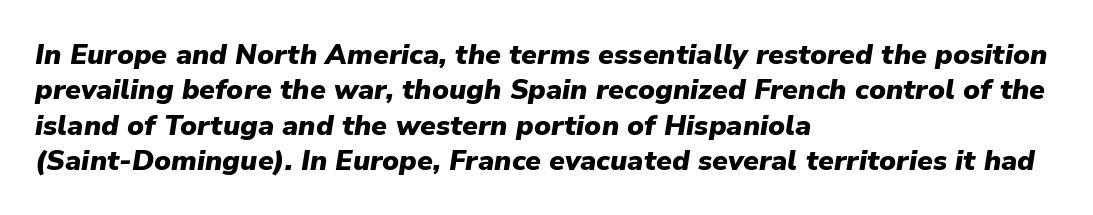
The image shows 28 px heavy type, italic (leaning right); set left-aligned, normal line spacing (1.26x), normal letter spacing, not underlined; low stroke contrast and a medium x-height.
